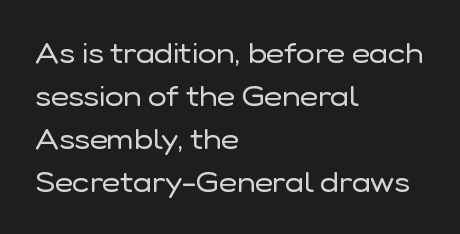
{"serif": "no", "italic": "no", "bold": "no", "weight": "regular", "width": "normal", "stroke_contrast": "low", "x_height": "medium", "monospaced": "no", "underline": "no", "align": "left", "line_spacing": "normal", "line_spacing_ratio": 1.53, "letter_spacing": "normal", "letter_spacing_em": 0.0, "glyph_px": 28}
